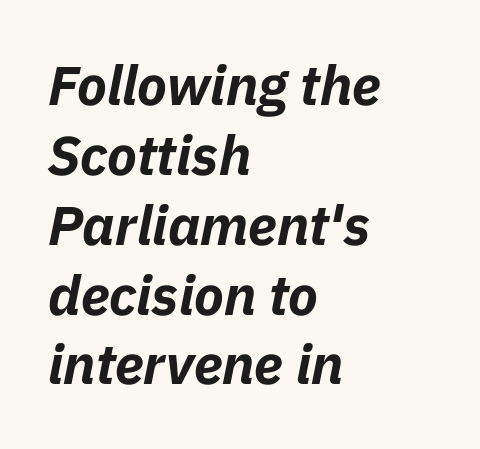
{"italic": "yes", "lean": "right", "slant_degrees": 11, "bold": "yes", "weight": "bold", "width": "normal", "stroke_contrast": "low", "x_height": "medium", "monospaced": "no", "underline": "no", "align": "left", "line_spacing": "normal", "line_spacing_ratio": 1.27, "letter_spacing": "normal", "letter_spacing_em": 0.0, "glyph_px": 55}
